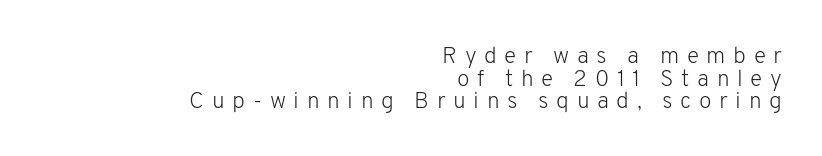
The passage shown stacks its lines with hardly any gap. Short note: letters widely spaced. Tall strokes in this sample are plumb rather than angled. Visually the block forms a straight wall on the right and a jagged coastline on the left.
